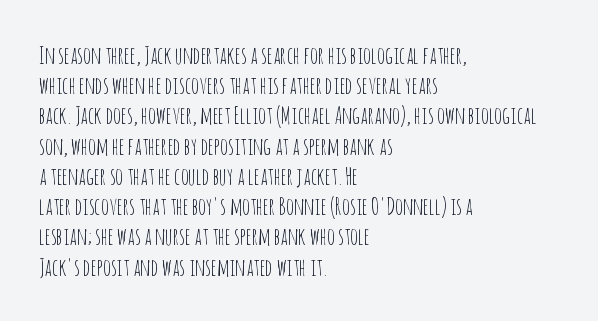
The weight would be labelled regular, book, light, or lighter still. Every stem runs plumb, perpendicular to the baseline. Descender tails drop into unmarked territory. One glance says typical: line gaps are just what's usual.
